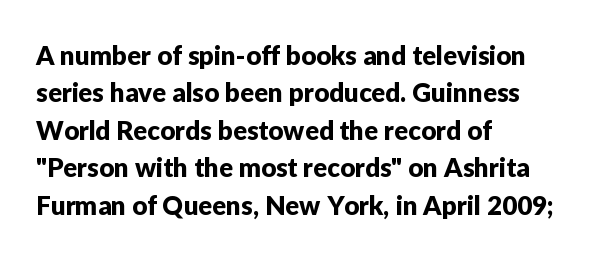
{"italic": "no", "underline": "no", "align": "left", "line_spacing": "normal", "line_spacing_ratio": 1.44, "letter_spacing": "normal", "letter_spacing_em": 0.0, "glyph_px": 26}
